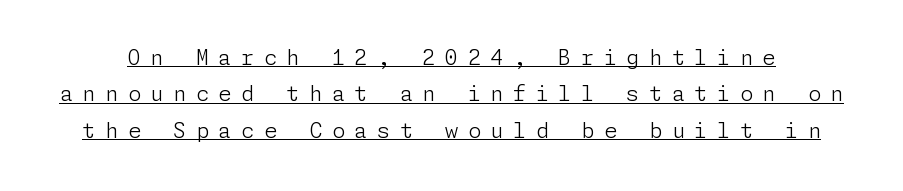
{"italic": "no", "bold": "no", "underline": "yes", "line_spacing_ratio": 1.73, "letter_spacing": "wide", "letter_spacing_em": 0.46, "glyph_px": 21}
